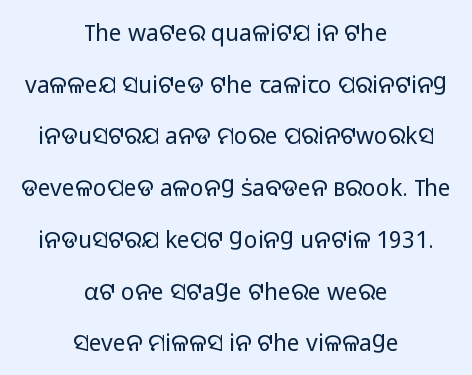
Notice how the stems are strictly vertical — no italics here. Line starts and ends both wander, symmetrically. This rendering leaves character spacing at its baseline value. The glyphs are unaccompanied by any horizontal stroke below them. A great deal of white space separates one row of letters from the next.
